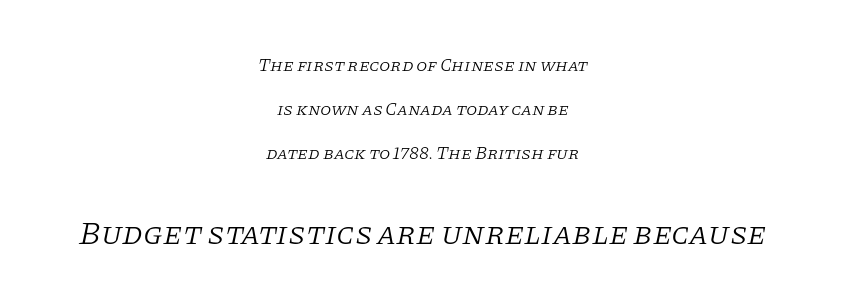
Type style note: has serifs. Reading top to bottom, the characters get bigger at the block break. Compared with typical paragraphs, the rows here are farther apart. Both edges are ragged and mirror each other, which tells us the setting is centered. The specimen omits any rule beneath the text block's lines. Slanted lettering throughout.
